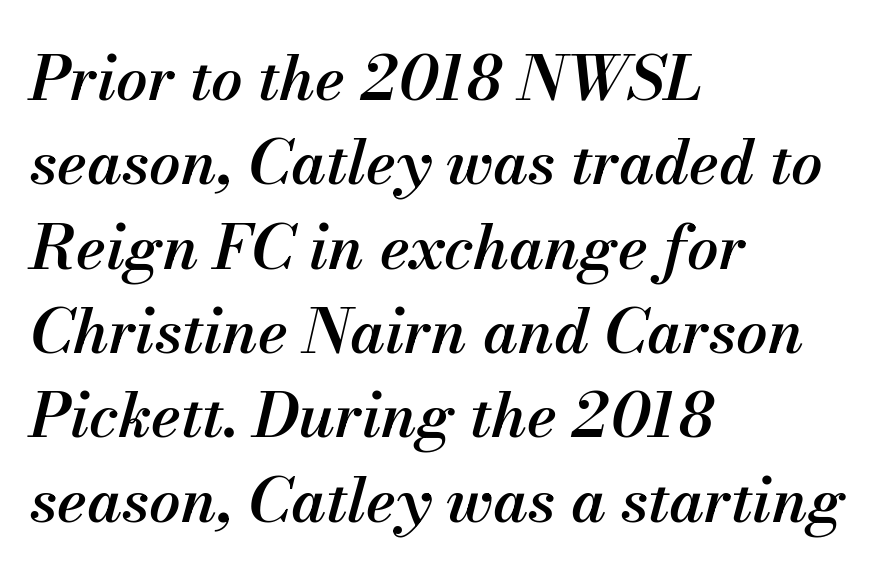
The image shows 62 px semibold type, italic (leaning right); set left-aligned, normal line spacing (1.36x), normal letter spacing, not underlined; medium stroke contrast and a small x-height.
